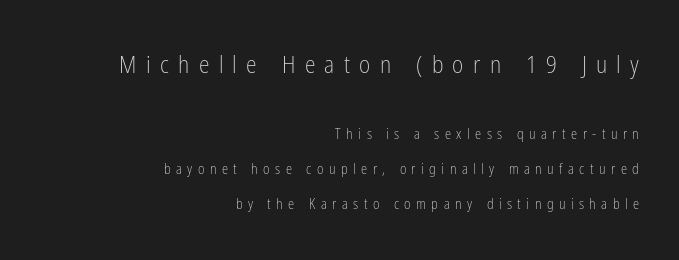
Posture: upright roman. Line ends are locked; line starts wander. Compared with typical body copy, the letter spacing here is much looser. Size hierarchy here favors the leading block over the trailing one.
